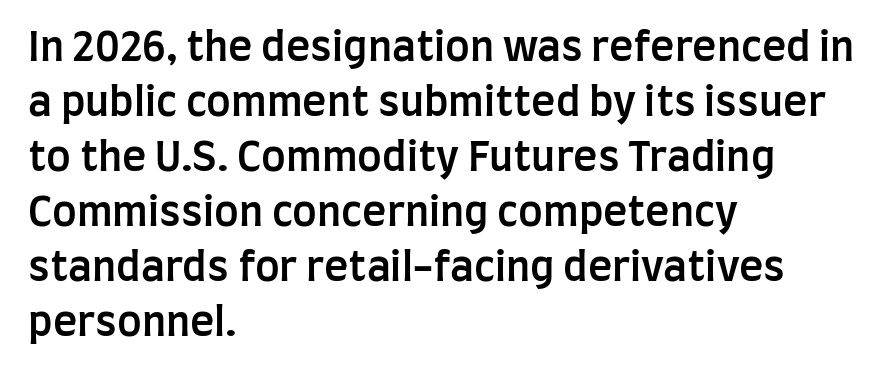
{"serif": "no", "italic": "no", "bold": "semi", "weight": "semibold", "width": "condensed", "stroke_contrast": "low", "x_height": "large", "monospaced": "no", "underline": "no", "align": "left", "line_spacing": "normal", "line_spacing_ratio": 1.34, "letter_spacing": "normal", "letter_spacing_em": 0.0, "glyph_px": 41}
